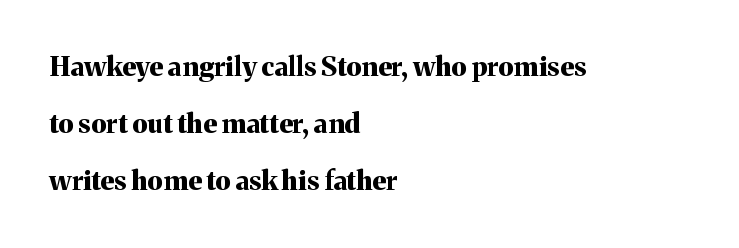
Q: Is the text bold? A: Yes.
Q: Is the text italic (slanted)? A: No, it is upright.
Q: Is the text underlined? A: No.
Q: How is the paragraph aligned? A: Left-aligned.
Q: Is the spacing between letters normal or unusually wide? A: Normal.
Q: Is the spacing between lines tight, normal or loose? A: Loose.
